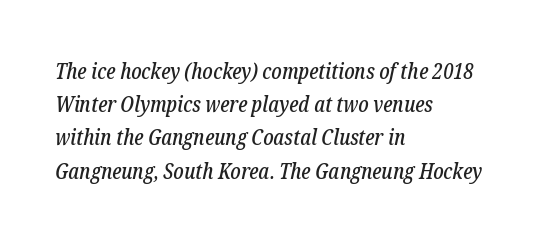
Q: Is the text italic (slanted)? A: Yes, it leans right by about 12 degrees.
Q: Is the text underlined? A: No.
Q: How is the paragraph aligned? A: Left-aligned.
Q: Is the spacing between letters normal or unusually wide? A: Normal.
Q: Is the spacing between lines tight, normal or loose? A: Normal.
